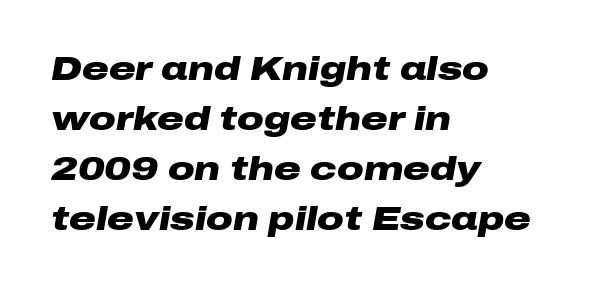
{"italic": "yes", "lean": "right", "slant_degrees": 10, "bold": "yes", "weight": "heavy", "width": "wide", "stroke_contrast": "low", "x_height": "medium", "monospaced": "no", "underline": "no", "align": "left", "line_spacing": "normal", "line_spacing_ratio": 1.52, "letter_spacing": "normal", "letter_spacing_em": 0.0, "glyph_px": 33}
